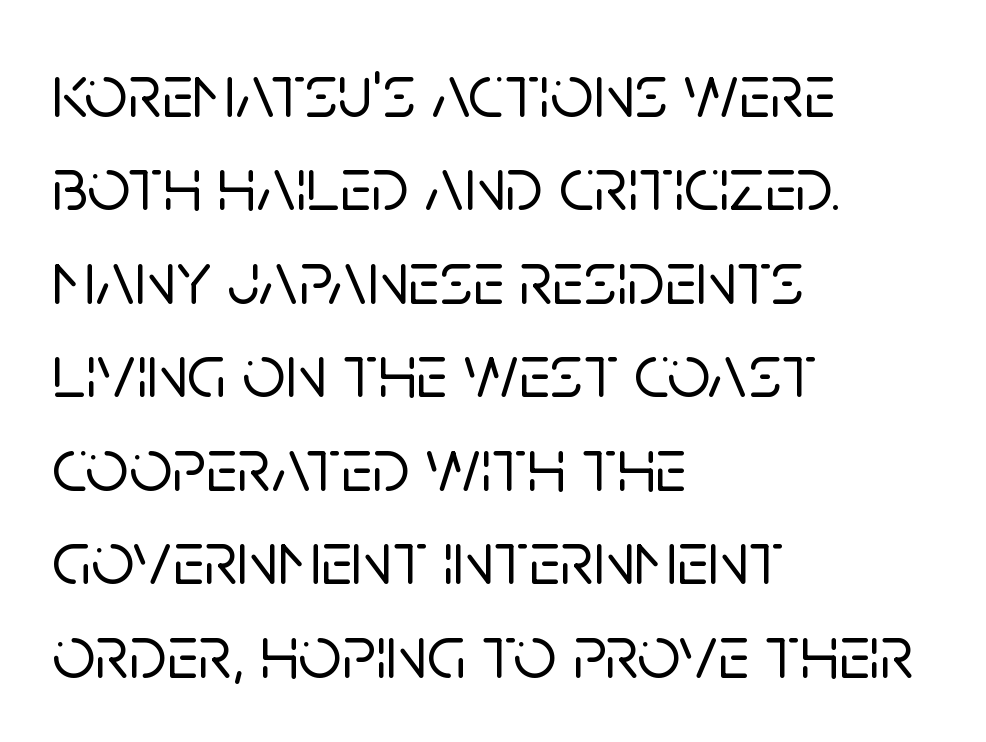
{"serif": "no", "italic": "no", "width": "normal", "stroke_contrast": "low", "x_height": "large", "monospaced": "no", "underline": "no", "align": "left", "line_spacing_ratio": 1.23, "letter_spacing": "normal", "letter_spacing_em": 0.0, "glyph_px": 76}
